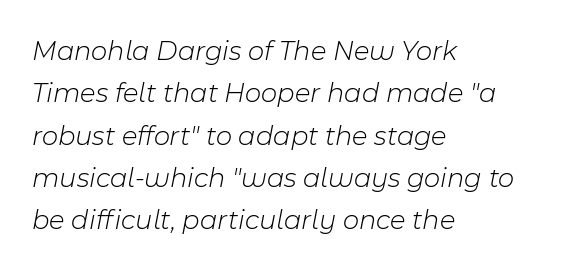
The image shows 28 px light type, italic (leaning right); set left-aligned, normal line spacing (1.51x), normal letter spacing, not underlined; low stroke contrast and a medium x-height.
